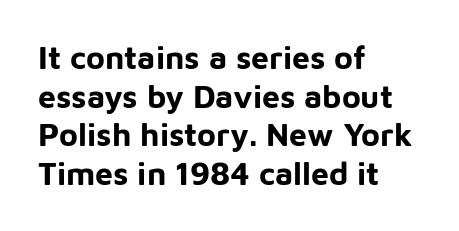
The image shows 32 px bold sans-serif type, upright; set left-aligned, line spacing 1.21x, normal letter spacing, not underlined; low stroke contrast and a medium x-height.
